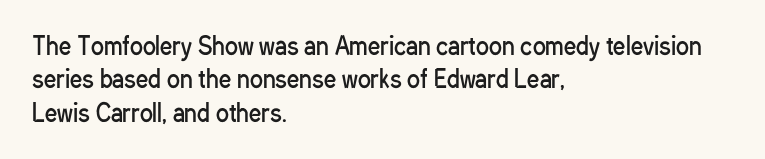
Q: Is the text bold? A: No.
Q: Is the text italic (slanted)? A: No, it is upright.
Q: Is the text underlined? A: No.
Q: How is the paragraph aligned? A: Left-aligned.
Q: Is the spacing between letters normal or unusually wide? A: Normal.
Q: Is the spacing between lines tight, normal or loose? A: Normal.
